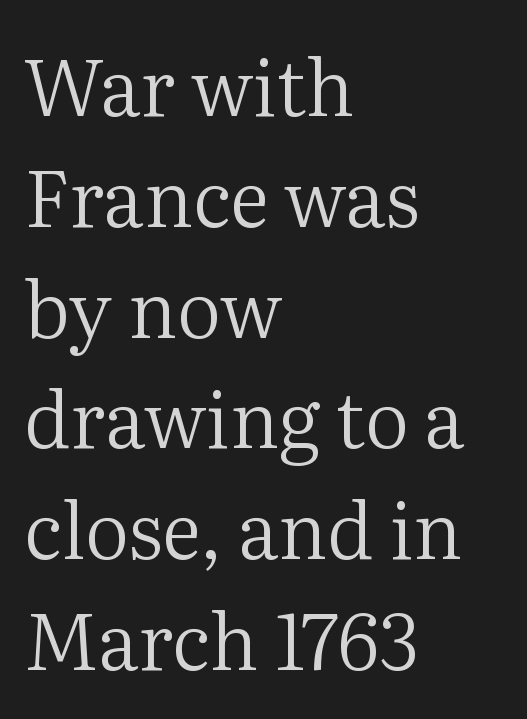
Q: Is the text bold? A: No.
Q: Is the text italic (slanted)? A: No, it is upright.
Q: Is the typeface a serif or a sans-serif typeface? A: Serif.
Q: Is the text underlined? A: No.
Q: How is the paragraph aligned? A: Left-aligned.
Q: Is the spacing between letters normal or unusually wide? A: Normal.
Q: Is the spacing between lines tight, normal or loose? A: Normal.
Q: Width (condensed, normal, or wide)? A: Normal.
Q: Stroke contrast? A: Medium.
Q: x-height? A: Medium.
Q: Monospaced? A: No.
